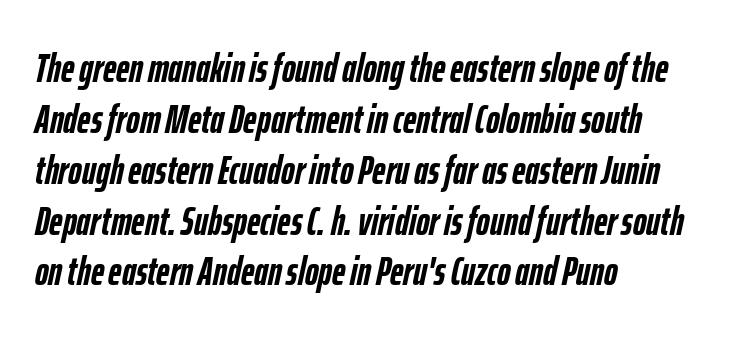
The rendering applies a slant to the glyphs. The string is rendered with underlining switched off. The face used here is proportionally spaced, like ordinary book or web type. Short note: letters normally spaced.
